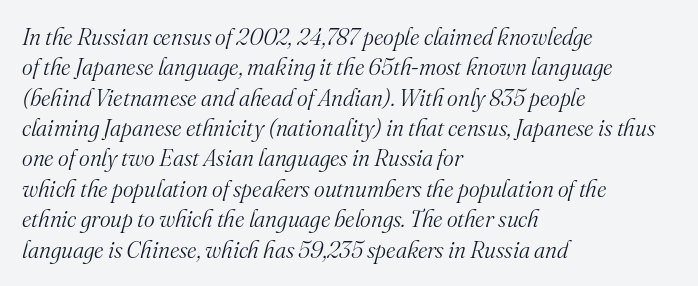
The image shows 23 px text type, italic (leaning right); set left-aligned, normal line spacing (1.32x), normal letter spacing, not underlined.
